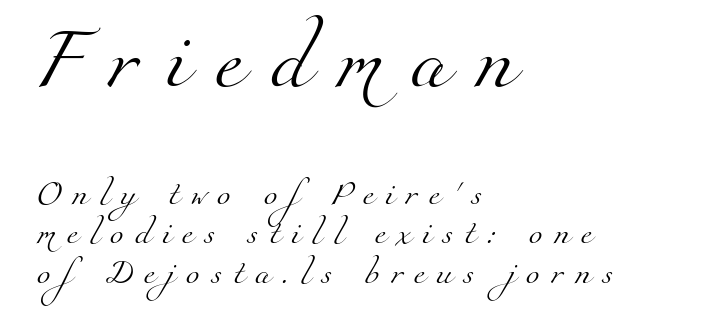
{"serif": "yes", "bold": "no", "weight": "light", "width": "normal", "stroke_contrast": "medium", "x_height": "small", "monospaced": "no", "underline": "no", "align": "left", "line_spacing": "normal", "line_spacing_ratio": 1.58, "letter_spacing": "wide", "letter_spacing_em": 0.44, "larger_block": "first", "size_ratio": 2.48, "glyph_px": 62}
